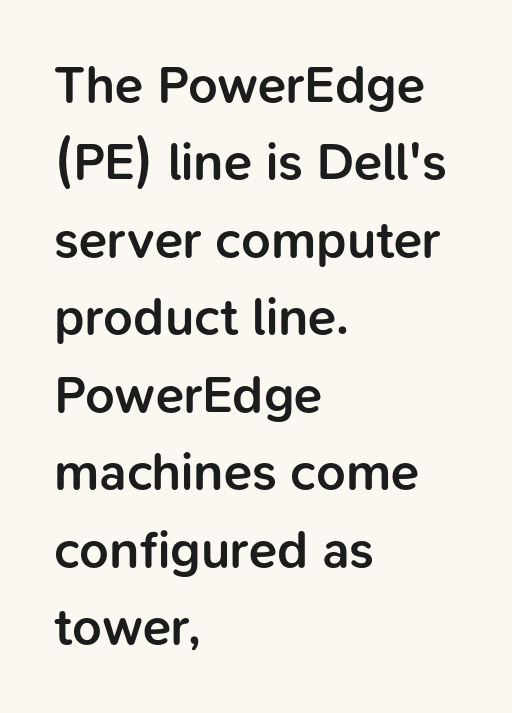
The specimen omits any rule beneath the text block's lines. The lines are quadded left. The block of text has a typical density, with ordinary space between rows. Ascenders rise straight up at ninety degrees.
